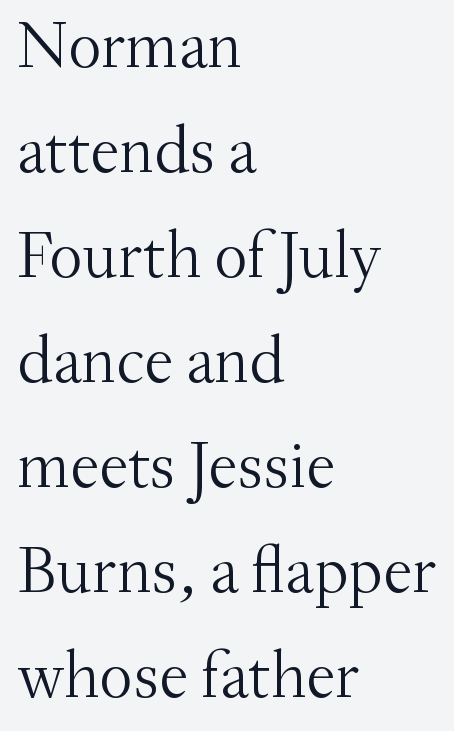
The image shows 66 px light serif type, upright; set left-aligned, normal line spacing (1.59x), normal letter spacing, not underlined; medium stroke contrast and a small x-height.
